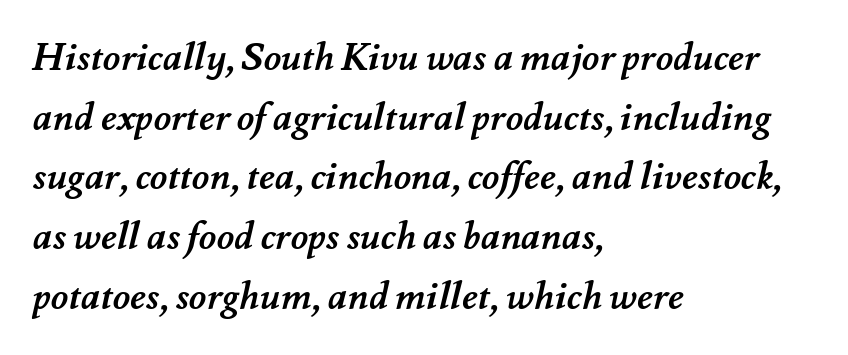
{"bold": "yes", "weight": "semibold", "width": "normal", "stroke_contrast": "medium", "x_height": "small", "monospaced": "no", "underline": "no", "align": "left", "line_spacing": "normal", "line_spacing_ratio": 1.57, "letter_spacing": "normal", "letter_spacing_em": 0.0, "glyph_px": 38}
